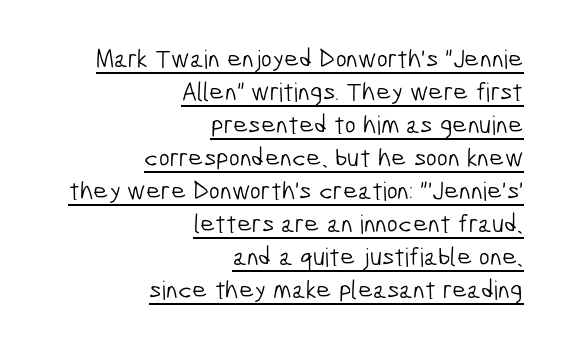
The image shows 26 px text type; set right-aligned, normal line spacing (1.27x), normal letter spacing, underlined.
